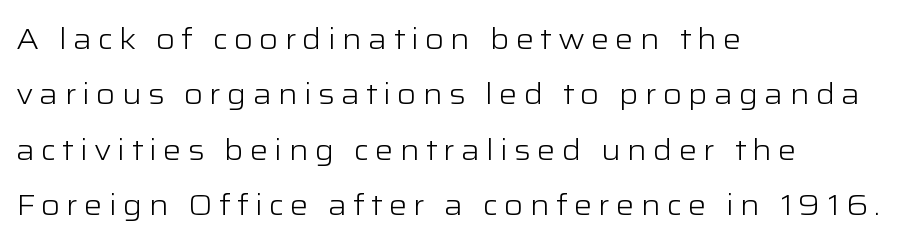
Q: Is the text bold? A: No.
Q: Is the text italic (slanted)? A: No, it is upright.
Q: Is the typeface a serif or a sans-serif typeface? A: Sans-serif.
Q: Is the text underlined? A: No.
Q: How is the paragraph aligned? A: Left-aligned.
Q: Is the spacing between letters normal or unusually wide? A: Unusually wide.
Q: Is the spacing between lines tight, normal or loose? A: Loose.
Q: Width (condensed, normal, or wide)? A: Wide.
Q: Stroke contrast? A: Low.
Q: x-height? A: Medium.
Q: Monospaced? A: No.
